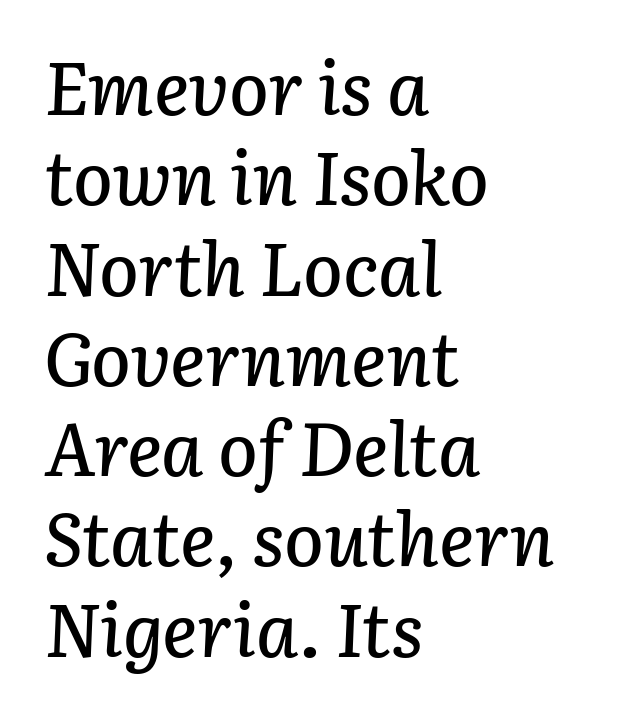
There's an unmistakable incline to the writing here. Check the space under the baseline: it is left empty. Spacing verdict: proportional, widths tailored to each character. Tracking here is standard; glyphs follow each other at the usual distance. Notice how the passage keeps a crisp vertical edge on the left only.
